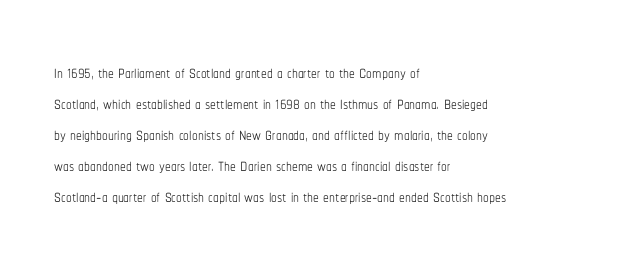
Posture: upright roman. The ragged edge is on the right, which tells us the setting is flush left. Reading down the column, the eye jumps a familiar distance to each next line. The specimen omits any rule beneath the text block's lines. The face looks like a standard text weight, possibly lighter.
